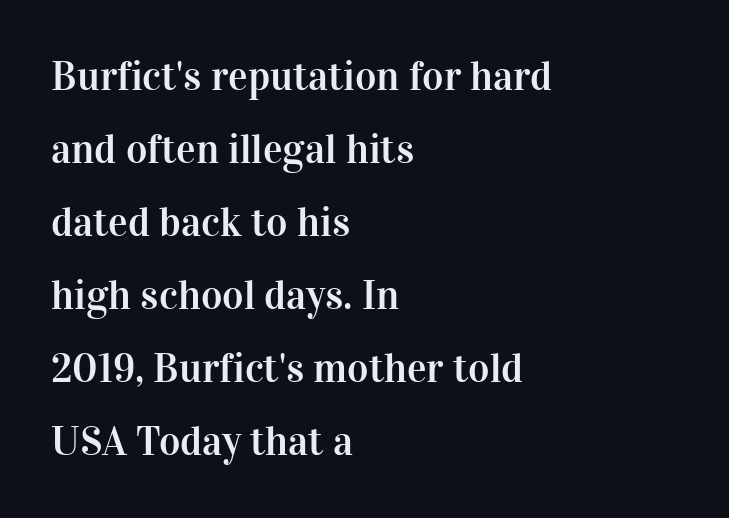
Q: Is the text italic (slanted)? A: No, it is upright.
Q: Is the typeface a serif or a sans-serif typeface? A: Serif.
Q: Is the text underlined? A: No.
Q: How is the paragraph aligned? A: Left-aligned.
Q: Is the spacing between letters normal or unusually wide? A: Normal.
Q: Width (condensed, normal, or wide)? A: Normal.
Q: Stroke contrast? A: High.
Q: x-height? A: Medium.
Q: Monospaced? A: No.
